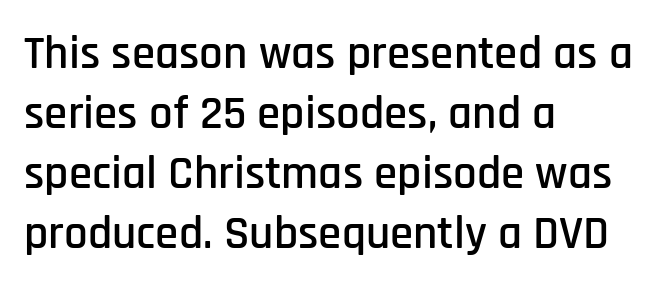
{"serif": "no", "italic": "no", "width": "condensed", "stroke_contrast": "low", "x_height": "large", "monospaced": "no", "underline": "no", "align": "left", "line_spacing": "normal", "line_spacing_ratio": 1.28, "letter_spacing": "normal", "letter_spacing_em": 0.0, "glyph_px": 47}
